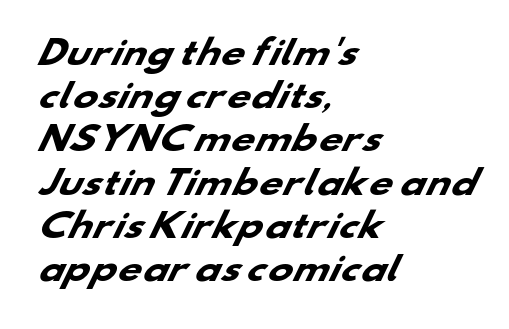
{"serif": "no", "bold": "yes", "weight": "heavy", "width": "wide", "stroke_contrast": "low", "x_height": "small", "monospaced": "no", "underline": "no", "align": "left", "line_spacing": "normal", "line_spacing_ratio": 1.31, "letter_spacing": "normal", "letter_spacing_em": 0.0, "glyph_px": 33}
